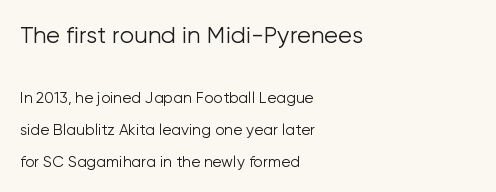
{"italic": "no", "bold": "no", "underline": "no", "align": "left", "line_spacing": "loose", "line_spacing_ratio": 2.15, "letter_spacing": "normal", "letter_spacing_em": 0.0, "larger_block": "first", "size_ratio": 1.53, "glyph_px": 23}
